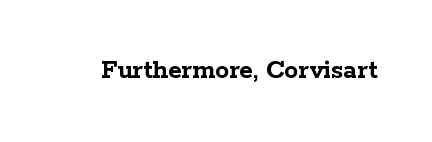
{"serif": "yes", "italic": "no", "bold": "yes", "weight": "semibold", "width": "wide", "stroke_contrast": "low", "x_height": "medium", "monospaced": "no", "underline": "no", "letter_spacing": "normal", "letter_spacing_em": 0.0, "glyph_px": 28}
